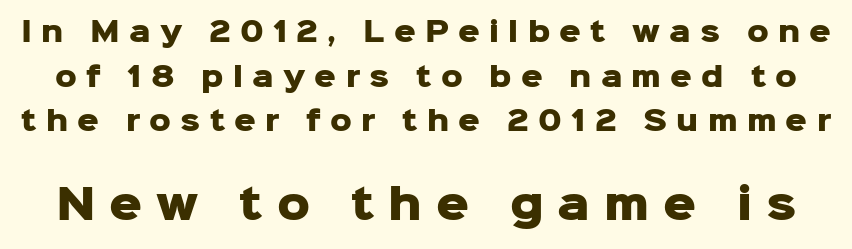
Q: Is the text bold? A: Yes.
Q: Is the text italic (slanted)? A: No, it is upright.
Q: Is the typeface a serif or a sans-serif typeface? A: Sans-serif.
Q: Is the text underlined? A: No.
Q: Is the spacing between letters normal or unusually wide? A: Unusually wide.
Q: Is the spacing between lines tight, normal or loose? A: Normal.
Q: Which block of text is set in a larger size, the first (top) or the second (bottom)? A: The second (bottom) one.
Q: Width (condensed, normal, or wide)? A: Normal.
Q: Stroke contrast? A: Low.
Q: x-height? A: Medium.
Q: Monospaced? A: No.
